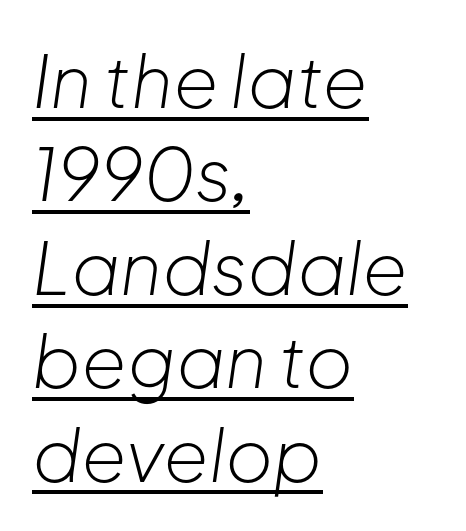
The image shows 73 px light type, italic (leaning right); set left-aligned, normal line spacing (1.28x), normal letter spacing, underlined; low stroke contrast and a medium x-height.
